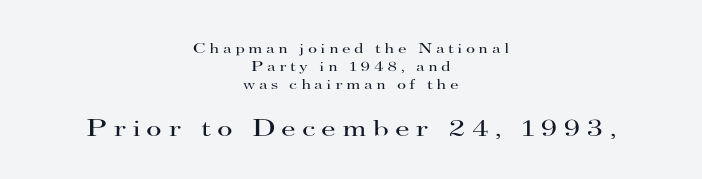
Q: Is the text bold? A: No.
Q: Is the text italic (slanted)? A: No, it is upright.
Q: Is the text underlined? A: No.
Q: How is the paragraph aligned? A: Centered.
Q: Is the spacing between letters normal or unusually wide? A: Unusually wide.
Q: Is the spacing between lines tight, normal or loose? A: Normal.
Q: Which block of text is set in a larger size, the first (top) or the second (bottom)? A: The second (bottom) one.
